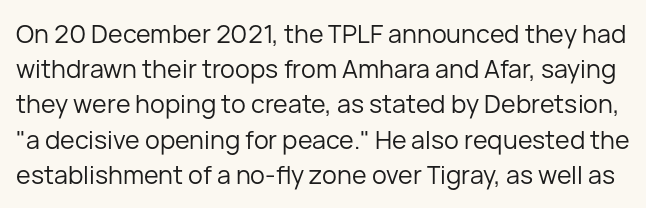
The weight tops out at a normal text grade. Check the space under the baseline: it is left empty. Inter-character spacing is left at the font's built-in metrics. Honestly, the row spacing looks completely unremarkable. The type sits square on the baseline with zero lean.
